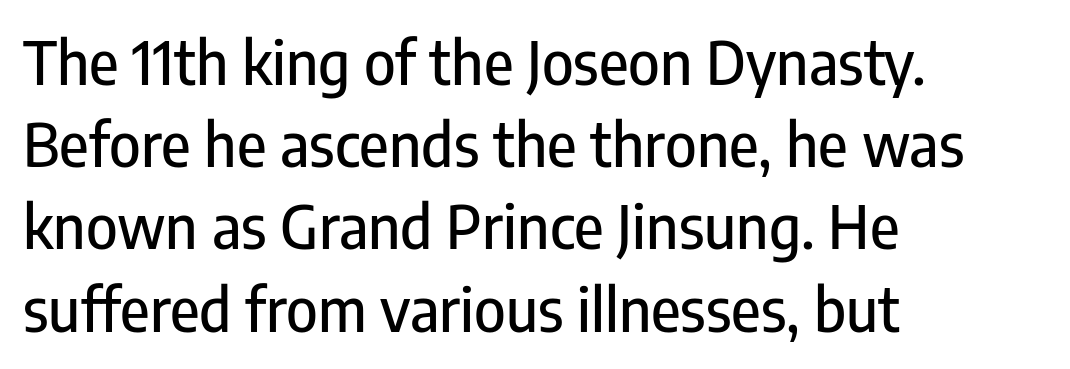
{"serif": "no", "italic": "no", "width": "condensed", "stroke_contrast": "low", "x_height": "medium", "monospaced": "no", "underline": "no", "align": "left", "line_spacing": "normal", "line_spacing_ratio": 1.37, "letter_spacing": "normal", "letter_spacing_em": 0.0, "glyph_px": 60}
